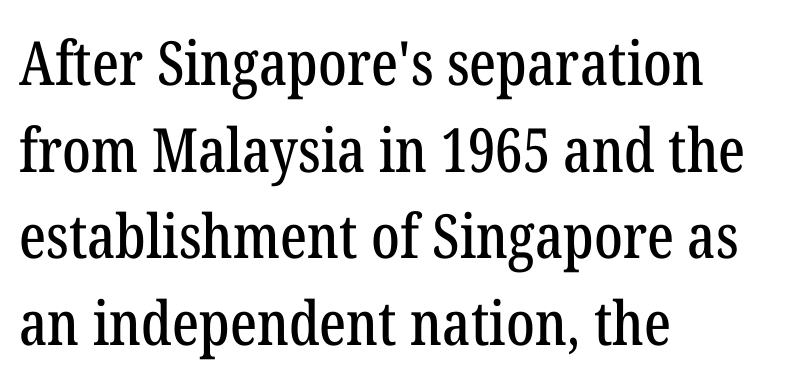
Q: Is the text italic (slanted)? A: No, it is upright.
Q: Is the typeface a serif or a sans-serif typeface? A: Serif.
Q: Is the text underlined? A: No.
Q: How is the paragraph aligned? A: Left-aligned.
Q: Is the spacing between letters normal or unusually wide? A: Normal.
Q: Is the spacing between lines tight, normal or loose? A: Normal.
Q: Width (condensed, normal, or wide)? A: Condensed.
Q: Stroke contrast? A: Low.
Q: x-height? A: Medium.
Q: Monospaced? A: No.
